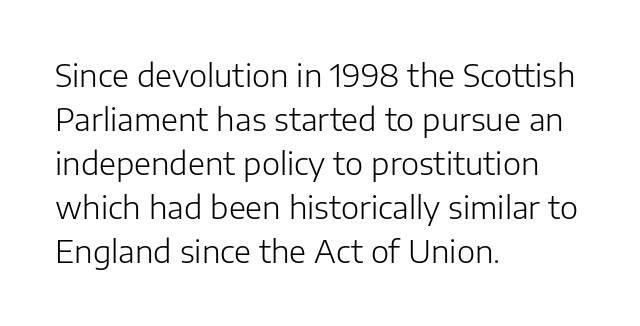
Are there feet on the stems? There aren't — it's a sans. Casual observation: everything's shoved over to the left. The typeface has the unassuming heft of standard copy or less. The rendering keeps characters at their native spacing. Does the lettering tilt? It doesn't — this is upright.
